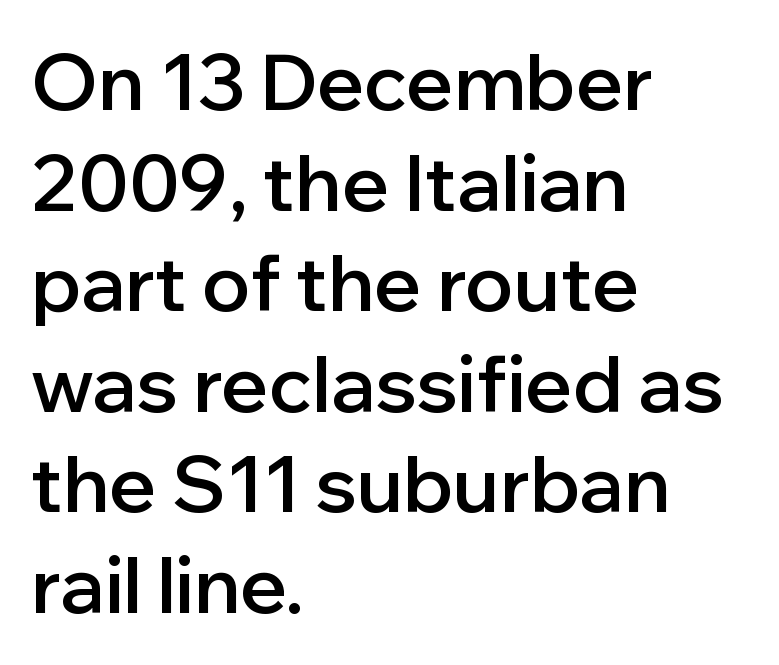
The image shows 78 px semibold sans-serif type, upright; set left-aligned, normal line spacing (1.29x), normal letter spacing, not underlined; low stroke contrast and a medium x-height.
